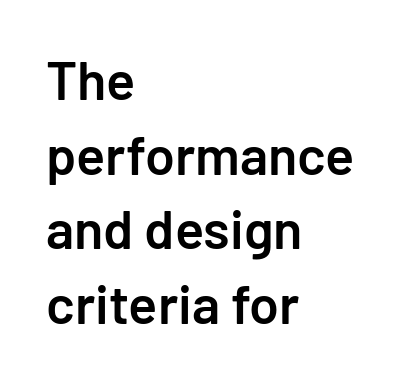
{"serif": "no", "italic": "no", "bold": "semi", "weight": "semibold", "width": "normal", "stroke_contrast": "low", "x_height": "medium", "monospaced": "no", "underline": "no", "align": "left", "line_spacing": "normal", "line_spacing_ratio": 1.38, "letter_spacing": "normal", "letter_spacing_em": 0.0, "glyph_px": 54}
